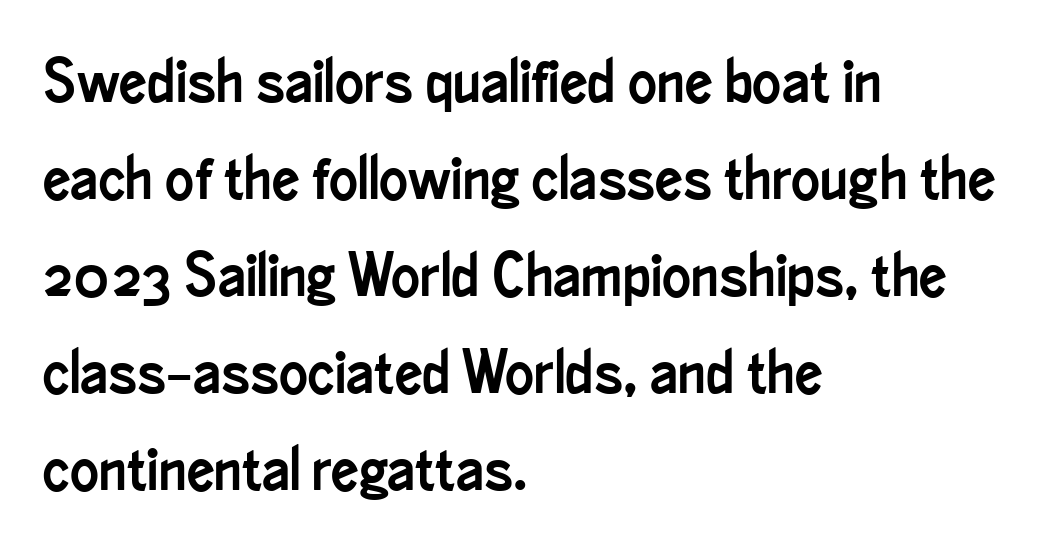
Q: Is the text italic (slanted)? A: No, it is upright.
Q: Is the typeface a serif or a sans-serif typeface? A: Sans-serif.
Q: Is the text underlined? A: No.
Q: How is the paragraph aligned? A: Left-aligned.
Q: Is the spacing between letters normal or unusually wide? A: Normal.
Q: Is the spacing between lines tight, normal or loose? A: Normal.
Q: Width (condensed, normal, or wide)? A: Condensed.
Q: Stroke contrast? A: Low.
Q: x-height? A: Small.
Q: Monospaced? A: No.
